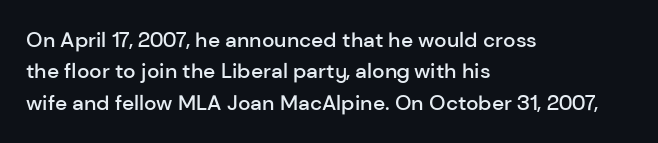
Q: Is the text bold? A: Semi-bold.
Q: Is the text italic (slanted)? A: No, it is upright.
Q: Is the text underlined? A: No.
Q: How is the paragraph aligned? A: Left-aligned.
Q: Is the spacing between letters normal or unusually wide? A: Normal.
Q: Is the spacing between lines tight, normal or loose? A: Normal.
